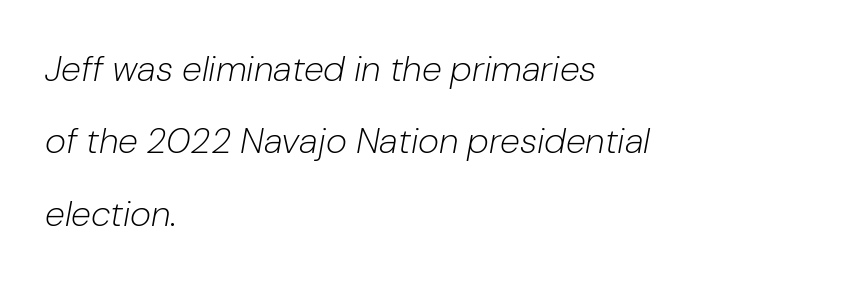
Q: Is the text bold? A: No.
Q: Is the text italic (slanted)? A: Yes, it leans right by about 10 degrees.
Q: Is the text underlined? A: No.
Q: How is the paragraph aligned? A: Left-aligned.
Q: Is the spacing between letters normal or unusually wide? A: Normal.
Q: Is the spacing between lines tight, normal or loose? A: Loose.
Q: Width (condensed, normal, or wide)? A: Normal.
Q: Stroke contrast? A: Low.
Q: x-height? A: Medium.
Q: Monospaced? A: No.
